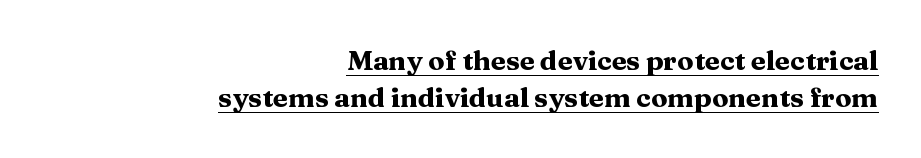
Q: Is the text bold? A: Yes.
Q: Is the text italic (slanted)? A: No, it is upright.
Q: Is the text underlined? A: Yes.
Q: How is the paragraph aligned? A: Right-aligned.
Q: Is the spacing between letters normal or unusually wide? A: Normal.
Q: Is the spacing between lines tight, normal or loose? A: Normal.
